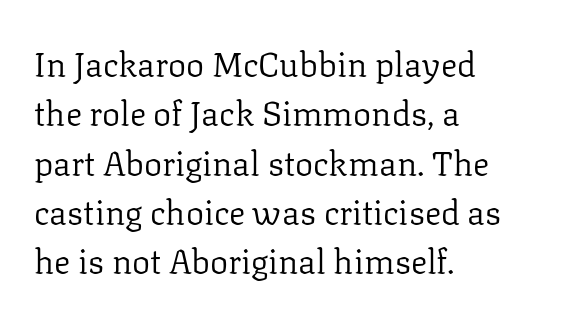
The image shows 34 px regular-weight serif type, upright; set left-aligned, normal line spacing (1.45x), normal letter spacing, not underlined; low stroke contrast and a medium x-height.
